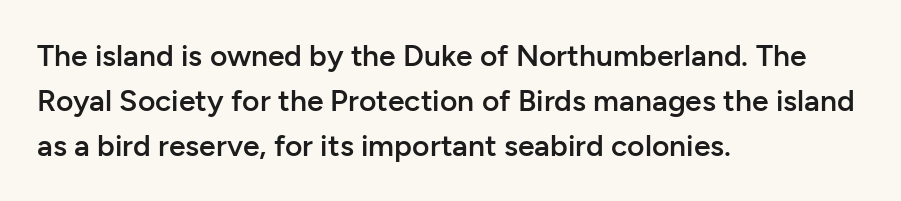
This rendering employs a face without finishing strokes, i.e., a sans-serif. The ragged edge is on the right, which tells us the setting is flush left. The passage shown has conventional tracking throughout. Reading down the column, the eye jumps a familiar distance to each next line. Do the letters lean? They stand straight. This is the in-between weight designers call semibold or demi.
